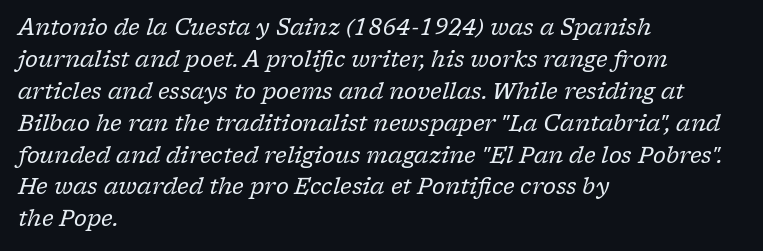
Q: Is the text bold? A: No.
Q: Is the text italic (slanted)? A: Yes, it leans right by about 17 degrees.
Q: Is the text underlined? A: No.
Q: How is the paragraph aligned? A: Left-aligned.
Q: Is the spacing between letters normal or unusually wide? A: Normal.
Q: Is the spacing between lines tight, normal or loose? A: Normal.
